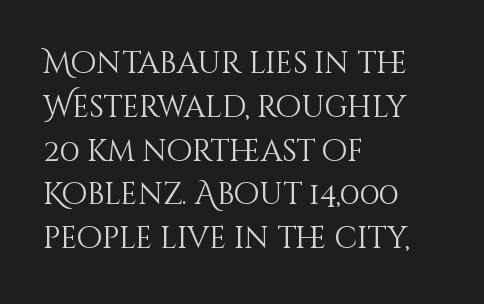
The image shows 30 px light type, upright; set left-aligned, normal line spacing (1.46x), normal letter spacing, not underlined; medium stroke contrast and a large x-height.
